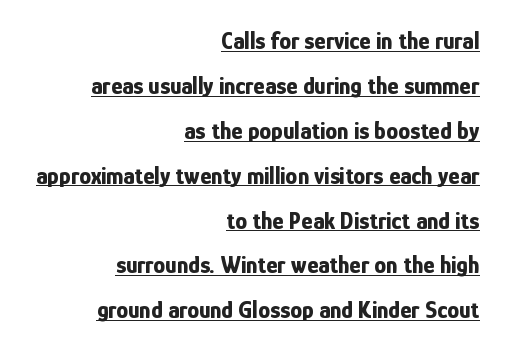
{"italic": "no", "bold": "yes", "underline": "yes", "align": "right", "line_spacing_ratio": 1.87, "letter_spacing": "normal", "letter_spacing_em": 0.0, "glyph_px": 24}
